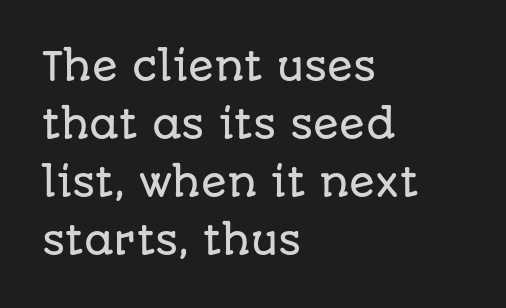
{"serif": "no", "italic": "no", "width": "normal", "stroke_contrast": "low", "x_height": "large", "monospaced": "no", "underline": "no", "align": "left", "line_spacing": "normal", "line_spacing_ratio": 1.53, "letter_spacing": "normal", "letter_spacing_em": 0.0, "glyph_px": 38}
